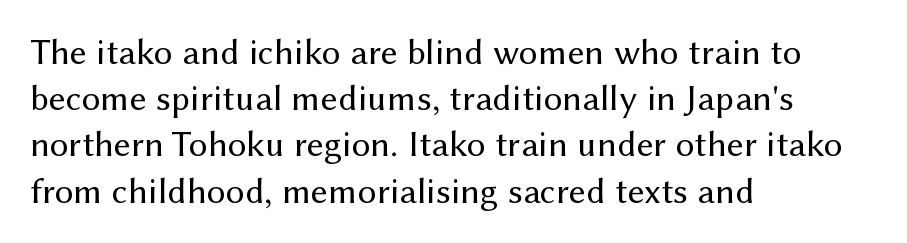
In terms of letterform style, serifs are entirely absent. Here the glyphs are tracked normally, forming tight word shapes. Words float on clear page, feet unadorned. The rendering anchors every line to the left-hand side. Weight class: somewhere from thin through regular. Students, observe: this is what conventionally led text looks like.
